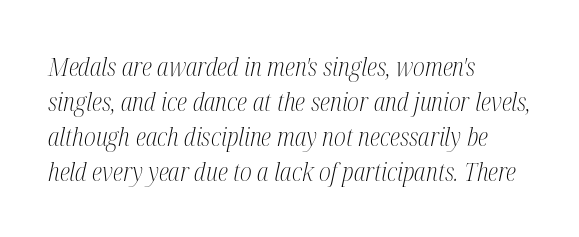
Decoration check: the copy has no underline. The rendering applies a slant to the glyphs. The letters look calm and open, with moderate or lighter stems. Which margin do the lines hug? The left one — the right edge is uneven.
